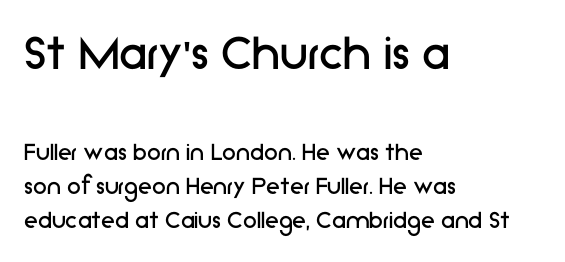
The image shows 56 px regular-weight sans-serif type, upright; set left-aligned, line spacing 1.22x, normal letter spacing, not underlined; the first (top) block is 2.0x larger; low stroke contrast and a medium x-height.
